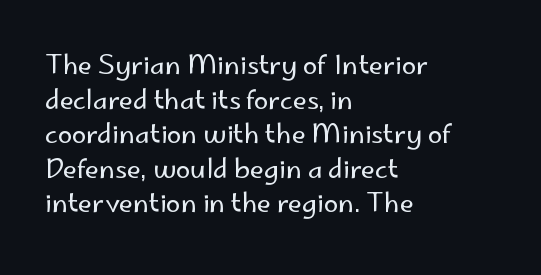
{"italic": "no", "bold": "no", "underline": "no", "align": "left", "line_spacing": "normal", "line_spacing_ratio": 1.33, "letter_spacing": "normal", "letter_spacing_em": 0.0, "glyph_px": 26}
